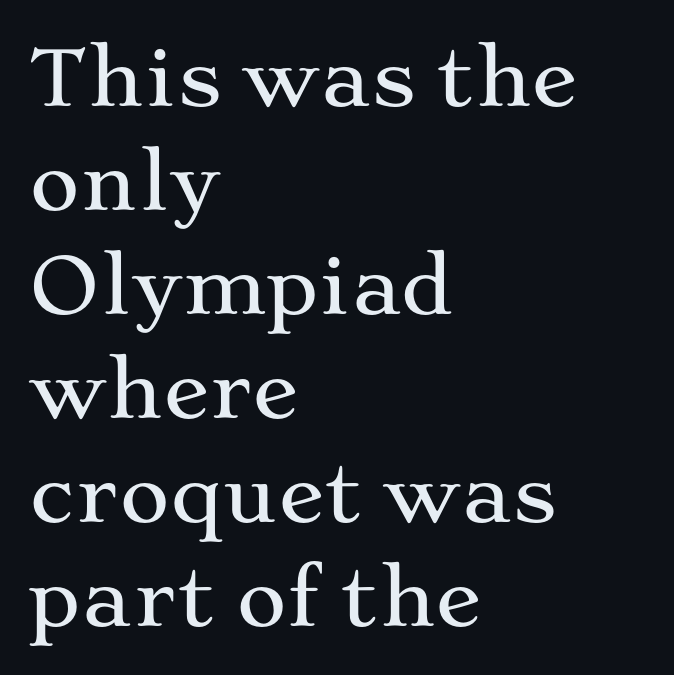
Q: Is the text italic (slanted)? A: No, it is upright.
Q: Is the typeface a serif or a sans-serif typeface? A: Serif.
Q: Is the text underlined? A: No.
Q: How is the paragraph aligned? A: Left-aligned.
Q: Is the spacing between letters normal or unusually wide? A: Normal.
Q: Is the spacing between lines tight, normal or loose? A: Normal.
Q: Width (condensed, normal, or wide)? A: Wide.
Q: Stroke contrast? A: Medium.
Q: x-height? A: Medium.
Q: Monospaced? A: No.
